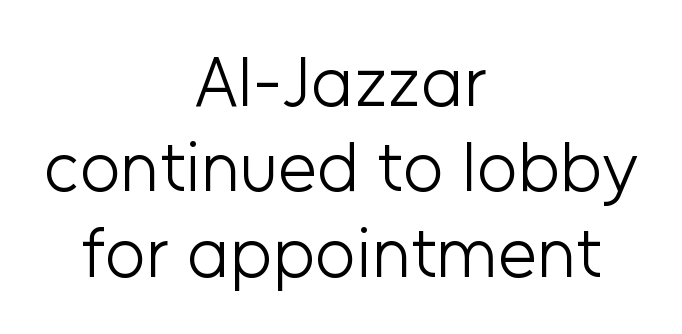
{"serif": "no", "italic": "no", "bold": "no", "weight": "light", "width": "normal", "stroke_contrast": "low", "x_height": "medium", "monospaced": "no", "underline": "no", "align": "center", "line_spacing_ratio": 1.22, "letter_spacing": "normal", "letter_spacing_em": 0.0, "glyph_px": 70}
